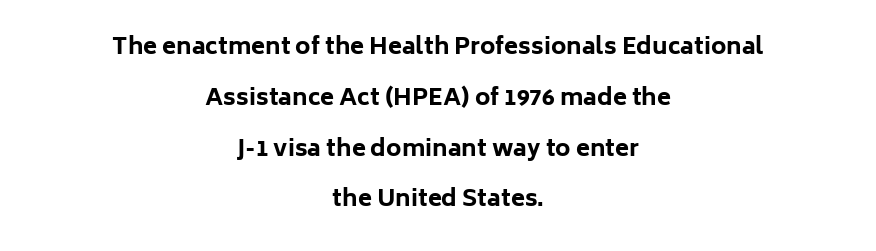
Q: Is the text bold? A: Yes.
Q: Is the text italic (slanted)? A: No, it is upright.
Q: Is the text underlined? A: No.
Q: How is the paragraph aligned? A: Centered.
Q: Is the spacing between letters normal or unusually wide? A: Normal.
Q: Is the spacing between lines tight, normal or loose? A: Loose.
